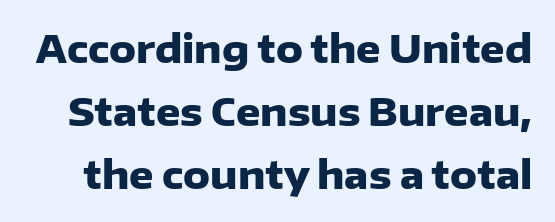
{"serif": "no", "italic": "no", "bold": "yes", "weight": "heavy", "width": "normal", "stroke_contrast": "low", "x_height": "medium", "monospaced": "no", "underline": "no", "line_spacing": "normal", "line_spacing_ratio": 1.66, "letter_spacing": "normal", "letter_spacing_em": 0.0, "glyph_px": 38}
